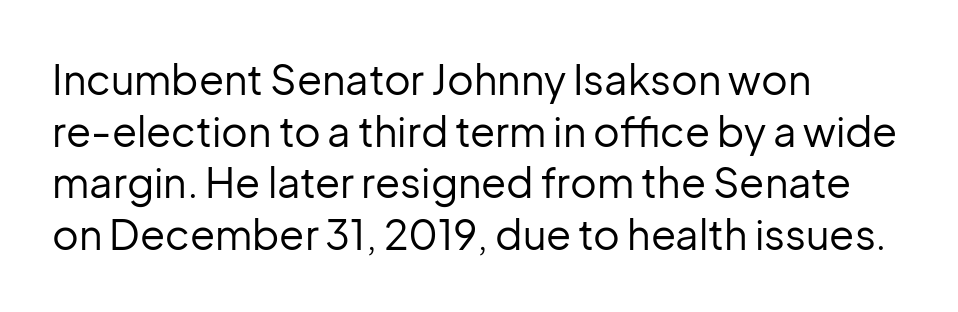
The setting favours the left margin, as ordinary paragraphs usually do. The type sits square on the baseline with zero lean. What kind of face is this? One without serifs — a sans. There is no visible air inserted between adjacent glyphs. No chunkiness to these letters — they're not bold.
